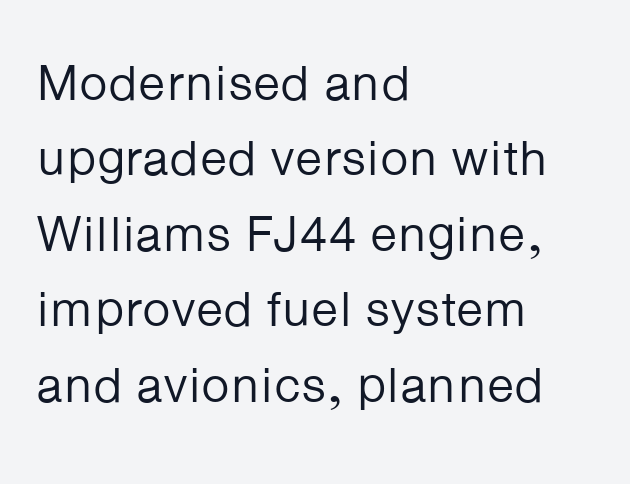
The image shows 50 px regular-weight sans-serif type, upright; set left-aligned, normal line spacing (1.51x), normal letter spacing, not underlined; low stroke contrast and a medium x-height.
